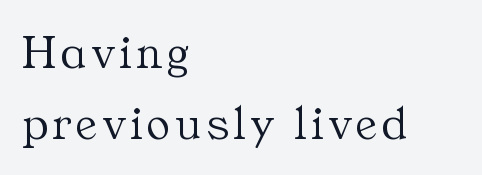
The image shows 49 px light serif type, upright; set left-aligned, normal line spacing (1.44x), not underlined; medium stroke contrast and a medium x-height.
